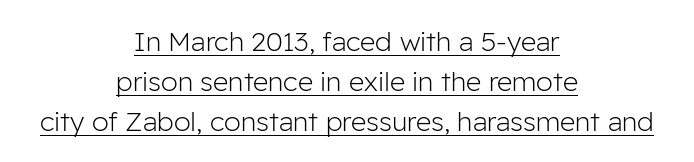
Q: Is the text bold? A: No.
Q: Is the text italic (slanted)? A: No, it is upright.
Q: Is the text underlined? A: Yes.
Q: How is the paragraph aligned? A: Centered.
Q: Is the spacing between letters normal or unusually wide? A: Normal.
Q: Is the spacing between lines tight, normal or loose? A: Normal.
